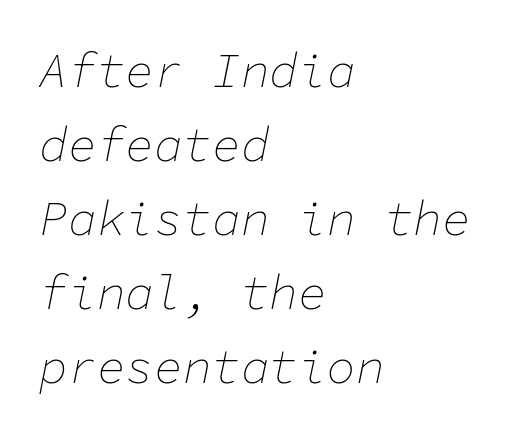
The image shows 48 px thin type, italic (leaning right), monospaced; set left-aligned, normal line spacing (1.54x), normal letter spacing, not underlined; low stroke contrast and a medium x-height.
